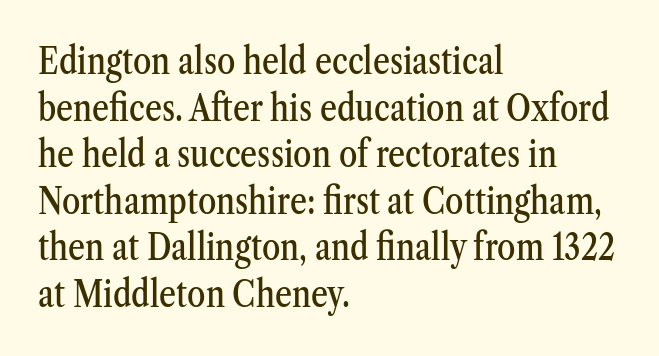
The image shows 37 px condensed serif type, upright; set left-aligned, normal line spacing (1.26x), normal letter spacing, not underlined; medium stroke contrast and a medium x-height.
